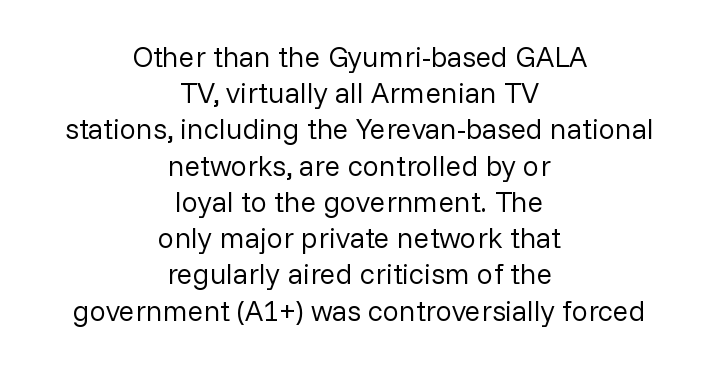
The image shows 29 px regular-weight sans-serif type, upright; set centered, normal line spacing (1.25x), normal letter spacing, not underlined; low stroke contrast and a medium x-height.
